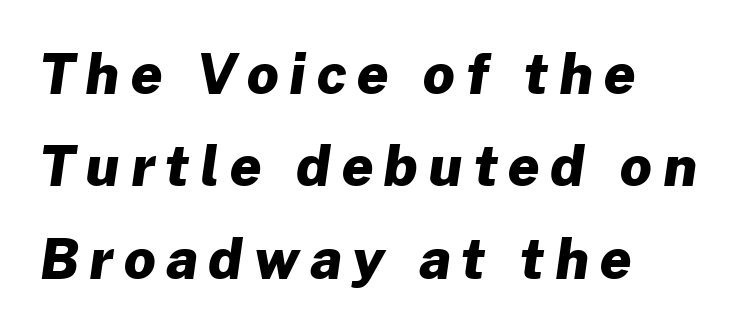
Just letters on the line, the space beneath them empty. The face used here is a sans, in the tradition of grotesques and geometrics. Compared with typical body copy, the letter spacing here is much looser. Left-aligned paragraph, ragged on the right. Every letter is thick-stroked: bold, no question.
